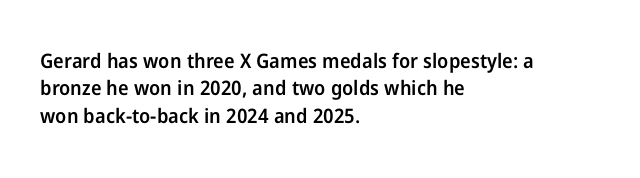
Q: Is the text bold? A: Semi-bold.
Q: Is the text italic (slanted)? A: No, it is upright.
Q: Is the text underlined? A: No.
Q: How is the paragraph aligned? A: Left-aligned.
Q: Is the spacing between letters normal or unusually wide? A: Normal.
Q: Is the spacing between lines tight, normal or loose? A: Normal.
